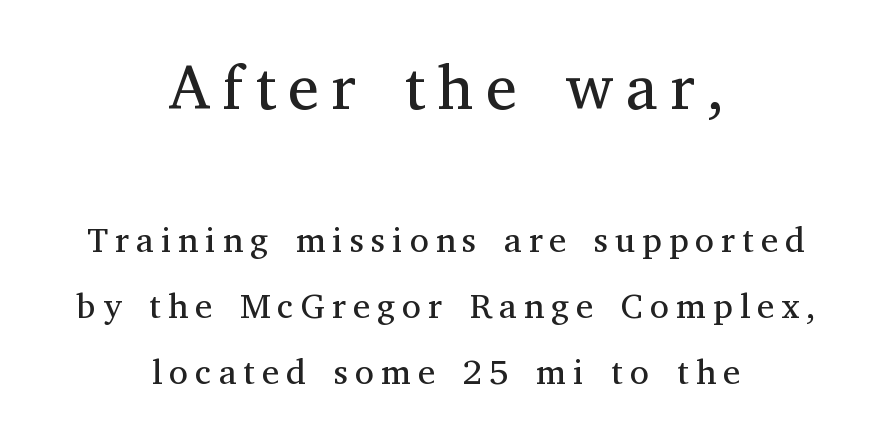
The image shows 62 px regular-weight serif type, upright; set centered, line spacing 1.88x, unusually wide letter spacing (+0.2 em), not underlined; the first (top) block is 1.77x larger; medium stroke contrast and a medium x-height.
